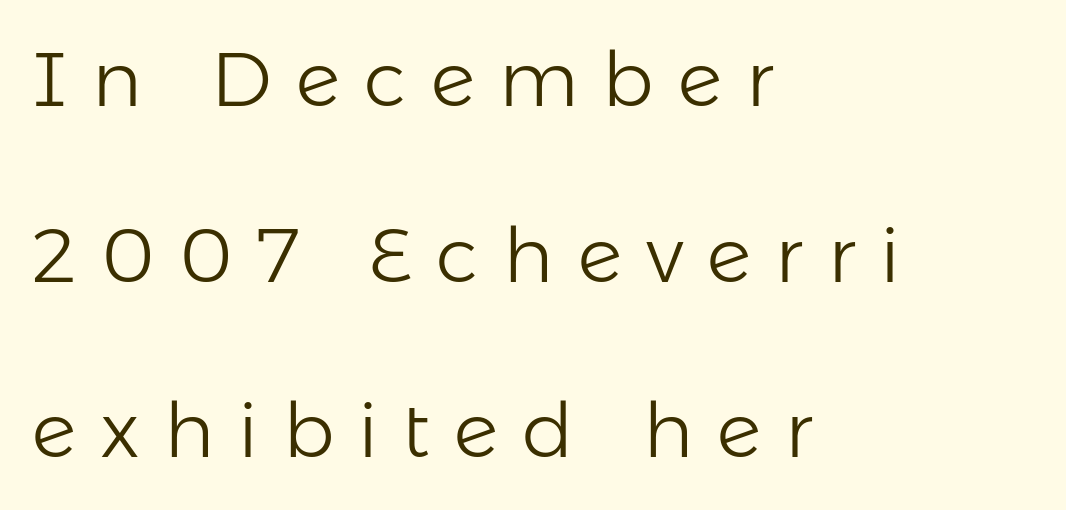
{"serif": "no", "italic": "no", "bold": "no", "weight": "light", "width": "normal", "stroke_contrast": "low", "x_height": "medium", "monospaced": "no", "underline": "no", "align": "left", "line_spacing": "loose", "line_spacing_ratio": 2.31, "letter_spacing": "wide", "letter_spacing_em": 0.32, "glyph_px": 76}
